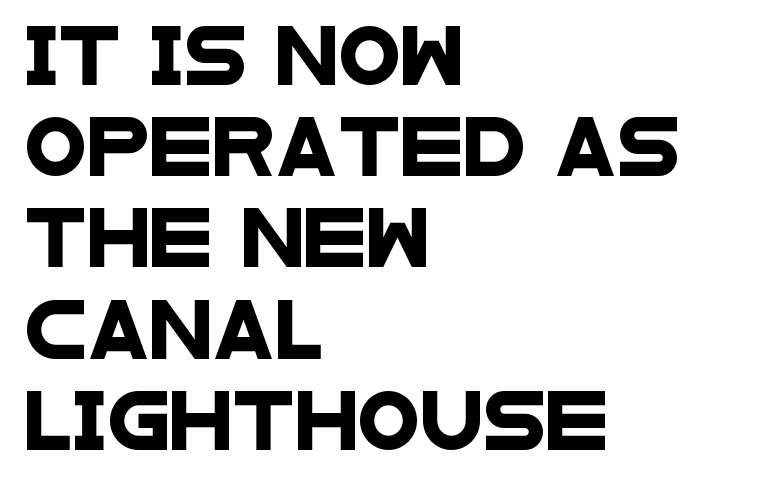
The image shows 57 px wide sans-serif type; set left-aligned, normal line spacing (1.6x), normal letter spacing, not underlined; low stroke contrast and a large x-height.
